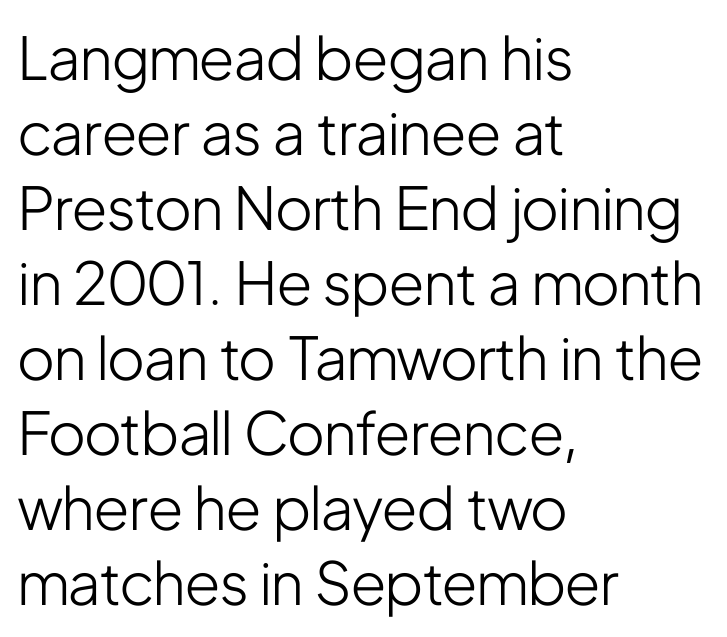
{"serif": "no", "italic": "no", "bold": "no", "weight": "light", "width": "condensed", "stroke_contrast": "low", "x_height": "medium", "monospaced": "no", "underline": "no", "align": "left", "line_spacing": "normal", "line_spacing_ratio": 1.27, "letter_spacing": "normal", "letter_spacing_em": 0.0, "glyph_px": 59}
